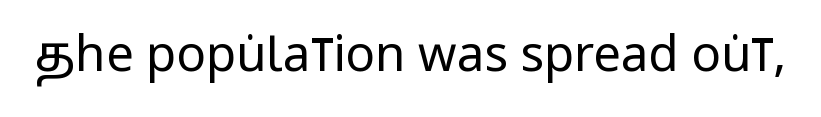
{"serif": "no", "italic": "no", "bold": "no", "weight": "regular", "width": "condensed", "stroke_contrast": "low", "x_height": "large", "monospaced": "no", "underline": "no", "letter_spacing": "normal", "letter_spacing_em": 0.0, "glyph_px": 49}
